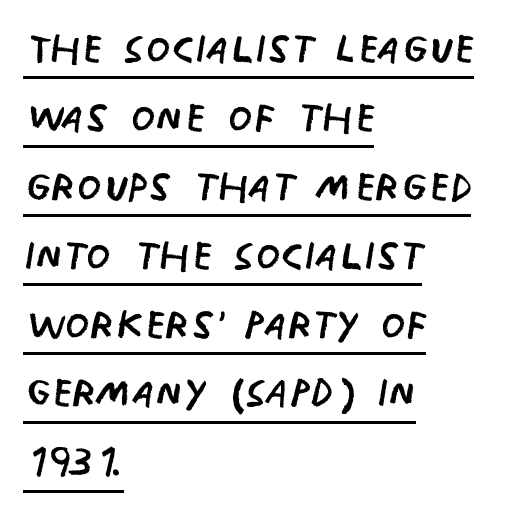
{"serif": "no", "bold": "no", "weight": "regular", "width": "condensed", "stroke_contrast": "low", "x_height": "large", "monospaced": "no", "underline": "yes", "align": "left", "line_spacing_ratio": 1.23, "letter_spacing": "normal", "letter_spacing_em": 0.0, "glyph_px": 56}
